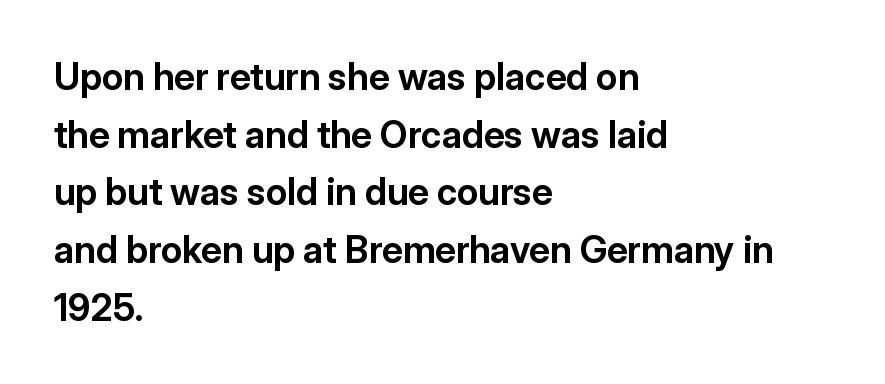
Q: Is the text bold? A: Yes.
Q: Is the text italic (slanted)? A: No, it is upright.
Q: Is the typeface a serif or a sans-serif typeface? A: Sans-serif.
Q: Is the text underlined? A: No.
Q: How is the paragraph aligned? A: Left-aligned.
Q: Is the spacing between letters normal or unusually wide? A: Normal.
Q: Is the spacing between lines tight, normal or loose? A: Normal.
Q: Width (condensed, normal, or wide)? A: Normal.
Q: Stroke contrast? A: Low.
Q: x-height? A: Medium.
Q: Monospaced? A: No.
